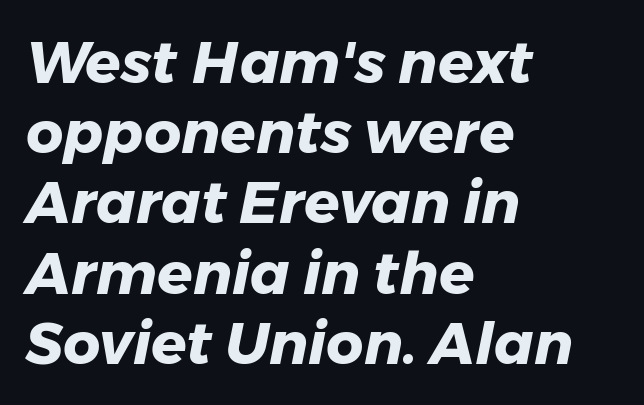
{"italic": "yes", "lean": "right", "slant_degrees": 11, "bold": "yes", "weight": "heavy", "width": "normal", "stroke_contrast": "low", "x_height": "medium", "monospaced": "no", "underline": "no", "align": "left", "line_spacing_ratio": 1.21, "letter_spacing": "normal", "letter_spacing_em": 0.0, "glyph_px": 58}
